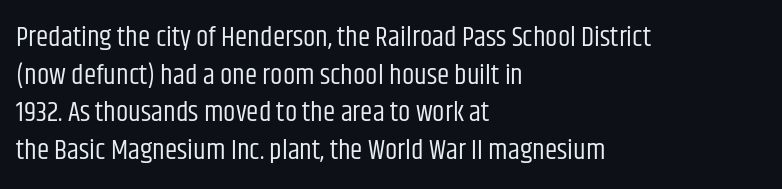
{"serif": "no", "italic": "no", "bold": "no", "weight": "regular", "width": "condensed", "stroke_contrast": "low", "x_height": "large", "monospaced": "no", "underline": "no", "align": "left", "line_spacing": "normal", "line_spacing_ratio": 1.34, "letter_spacing": "normal", "letter_spacing_em": 0.0, "glyph_px": 28}
